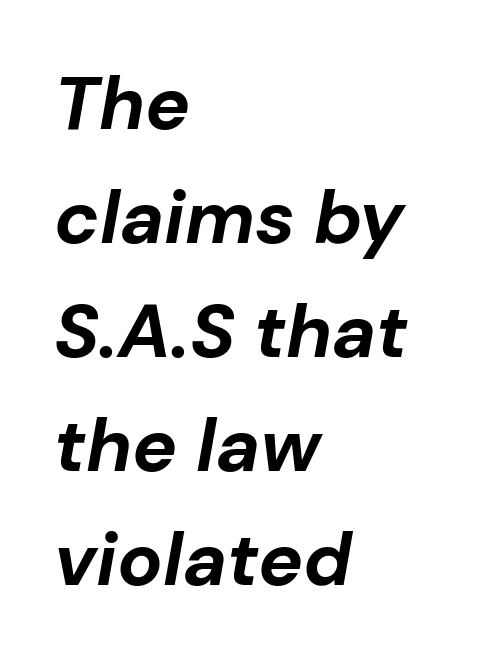
{"italic": "yes", "lean": "right", "slant_degrees": 10, "bold": "yes", "weight": "bold", "width": "normal", "stroke_contrast": "low", "x_height": "medium", "monospaced": "no", "underline": "no", "align": "left", "line_spacing": "normal", "line_spacing_ratio": 1.52, "letter_spacing": "normal", "letter_spacing_em": 0.0, "glyph_px": 75}
